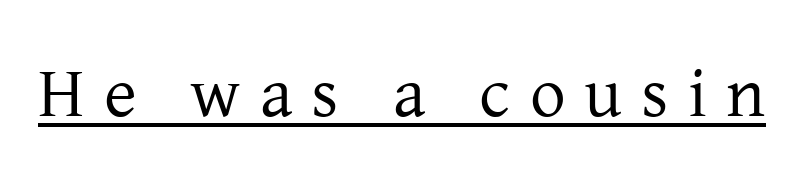
{"serif": "yes", "italic": "no", "bold": "no", "weight": "regular", "width": "normal", "stroke_contrast": "low", "x_height": "medium", "monospaced": "no", "underline": "yes", "letter_spacing": "wide", "letter_spacing_em": 0.27, "glyph_px": 71}
